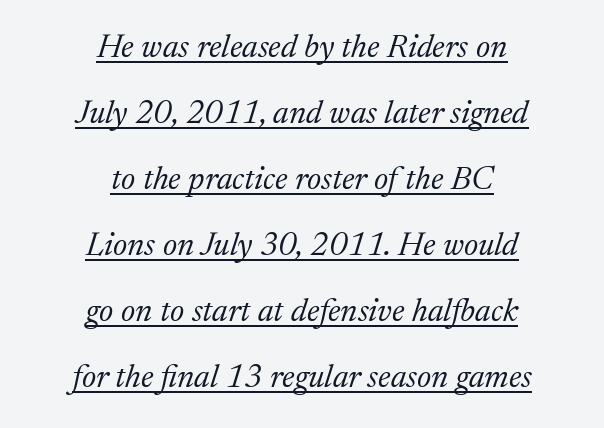
{"serif": "yes", "italic": "yes", "lean": "right", "slant_degrees": 17, "bold": "no", "weight": "light", "width": "normal", "stroke_contrast": "medium", "x_height": "medium", "monospaced": "no", "underline": "yes", "align": "center", "line_spacing": "loose", "line_spacing_ratio": 2.0, "letter_spacing": "normal", "letter_spacing_em": 0.0, "glyph_px": 33}
